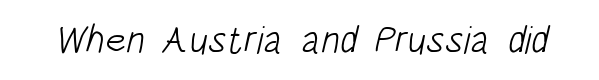
The image shows 39 px light, condensed sans-serif type; set normal letter spacing, not underlined; low stroke contrast and a large x-height.
